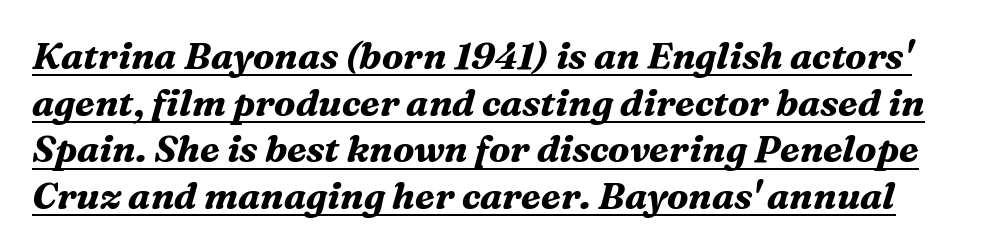
The image shows 37 px bold serif type, italic (leaning right); set normal line spacing (1.26x), normal letter spacing, underlined; medium stroke contrast and a medium x-height.
